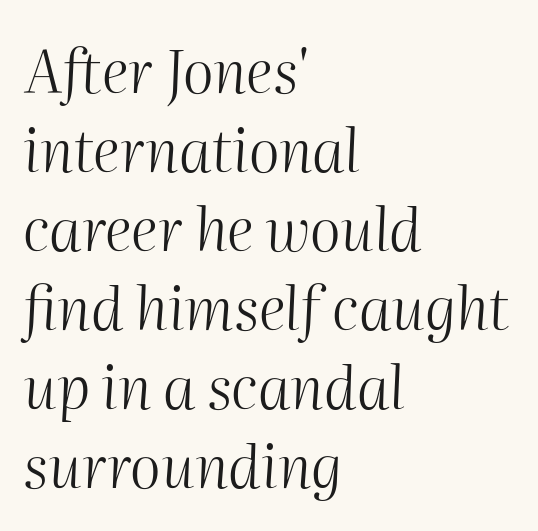
The image shows 59 px light type, italic (leaning right); set left-aligned, normal line spacing (1.34x), normal letter spacing, not underlined; medium stroke contrast and a medium x-height.
